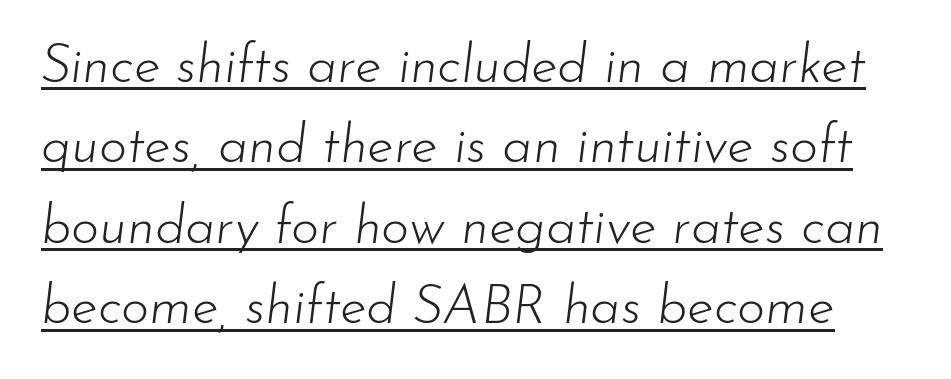
Q: Is the text bold? A: No.
Q: Is the text italic (slanted)? A: Yes, it leans right by about 7 degrees.
Q: Is the text underlined? A: Yes.
Q: Is the spacing between letters normal or unusually wide? A: Normal.
Q: Is the spacing between lines tight, normal or loose? A: Normal.
Q: Width (condensed, normal, or wide)? A: Normal.
Q: Stroke contrast? A: Low.
Q: x-height? A: Small.
Q: Monospaced? A: No.
